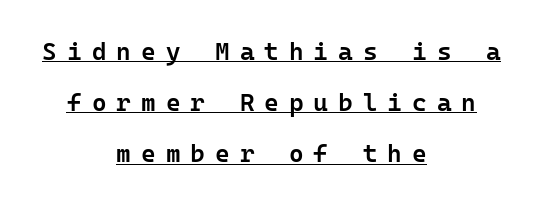
This is roman type, the default non-slanted kind. What decoration does the sample have? An underline. The lines are spread far apart with generous leading. The tracking reads as deliberately expanded to a designer's eye. Is the block centered? Yes — each line is placed symmetrically about the middle.
